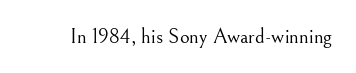
{"italic": "no", "bold": "no", "underline": "no", "letter_spacing": "normal", "letter_spacing_em": 0.0, "glyph_px": 21}
